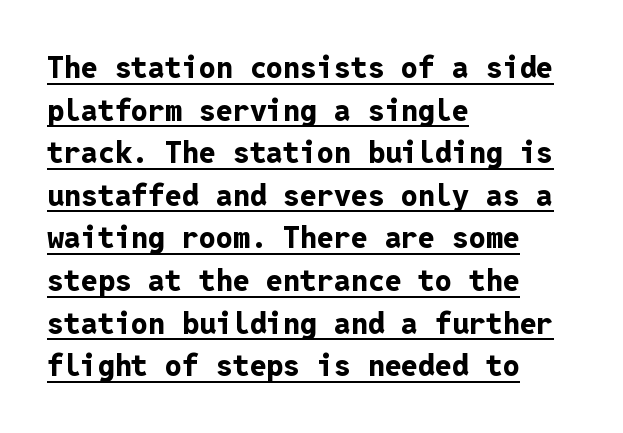
The image shows 30 px bold sans-serif type, upright, monospaced; set left-aligned, normal line spacing (1.42x), normal letter spacing, underlined; low stroke contrast and a medium x-height.
